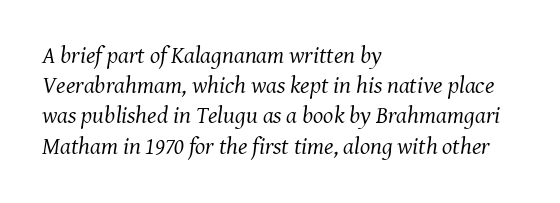
Q: Is the text bold? A: No.
Q: Is the text italic (slanted)? A: Yes, it leans right by about 8 degrees.
Q: Is the text underlined? A: No.
Q: How is the paragraph aligned? A: Left-aligned.
Q: Is the spacing between letters normal or unusually wide? A: Normal.
Q: Is the spacing between lines tight, normal or loose? A: Normal.
